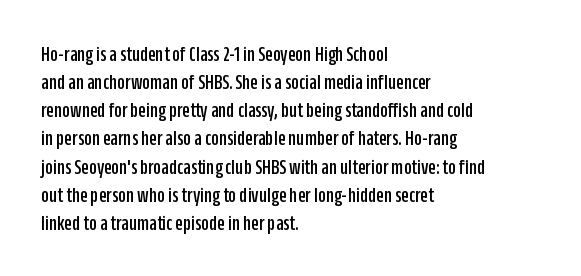
Q: Is the text italic (slanted)? A: No, it is upright.
Q: Is the text underlined? A: No.
Q: How is the paragraph aligned? A: Left-aligned.
Q: Is the spacing between letters normal or unusually wide? A: Normal.
Q: Is the spacing between lines tight, normal or loose? A: Normal.
